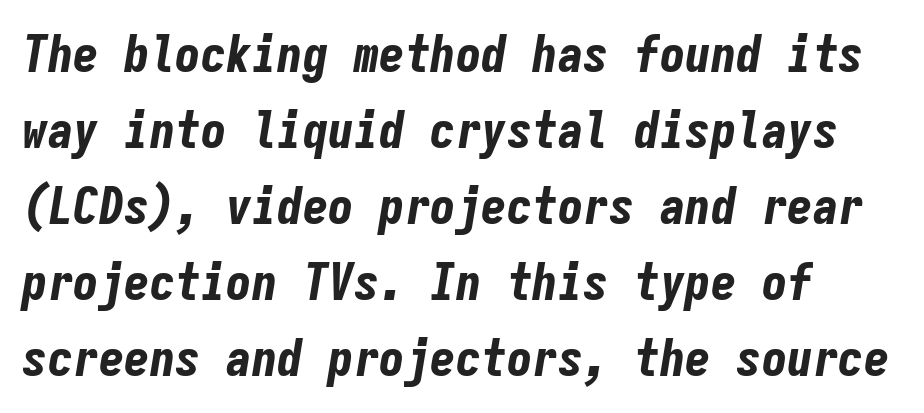
{"italic": "yes", "lean": "right", "slant_degrees": 9, "bold": "yes", "weight": "bold", "width": "condensed", "stroke_contrast": "low", "x_height": "medium", "monospaced": "yes", "underline": "no", "align": "left", "line_spacing": "normal", "line_spacing_ratio": 1.49, "letter_spacing": "normal", "letter_spacing_em": 0.0, "glyph_px": 51}
